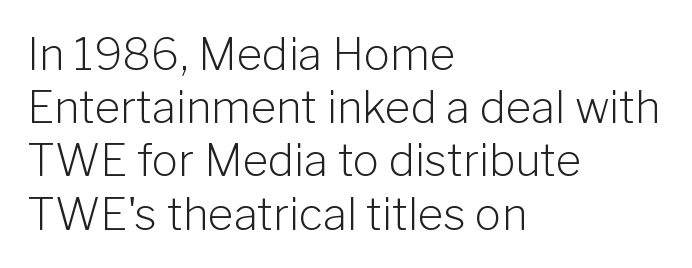
{"serif": "no", "italic": "no", "bold": "no", "weight": "light", "width": "normal", "stroke_contrast": "low", "x_height": "medium", "monospaced": "no", "underline": "no", "align": "left", "line_spacing_ratio": 1.21, "letter_spacing": "normal", "letter_spacing_em": 0.0, "glyph_px": 44}
